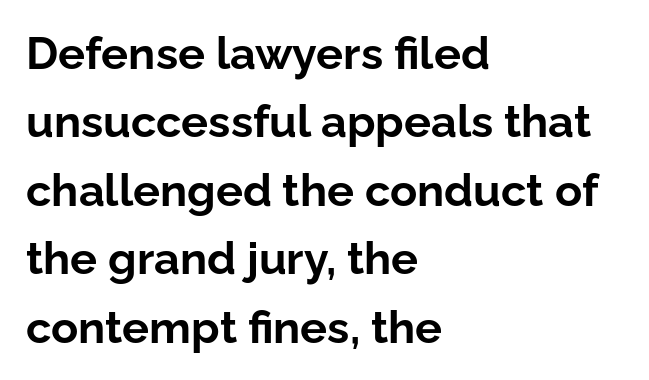
In terms of leading, this rendering sits right in the middle. The tracking reads as untouched default to a designer's eye. These lines are rendered in a variable-pitch font. These lines were composed using upright roman letters. Stroke thickness is high; the sample reads as a true bold. Words float on clear page, feet unadorned.
